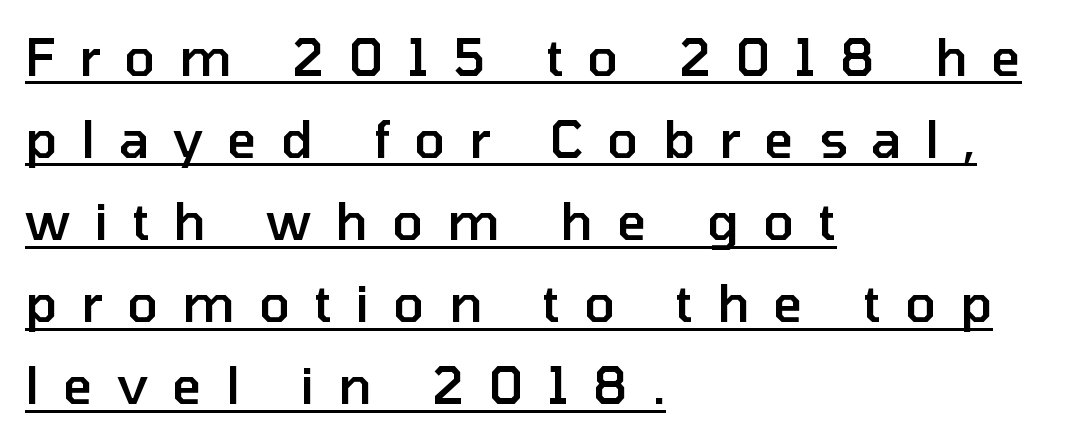
Q: Is the text bold? A: Semi-bold.
Q: Is the text italic (slanted)? A: No, it is upright.
Q: Is the typeface a serif or a sans-serif typeface? A: Sans-serif.
Q: Is the text underlined? A: Yes.
Q: How is the paragraph aligned? A: Left-aligned.
Q: Is the spacing between letters normal or unusually wide? A: Unusually wide.
Q: Is the spacing between lines tight, normal or loose? A: Normal.
Q: Width (condensed, normal, or wide)? A: Normal.
Q: Stroke contrast? A: Low.
Q: x-height? A: Medium.
Q: Monospaced? A: No.
